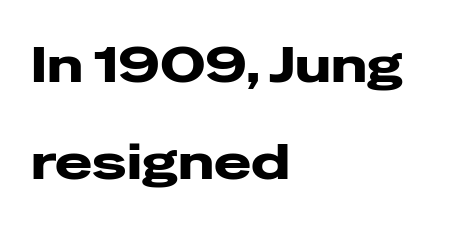
Proportional: the letters do not fall into vertical columns. In terms of posture, this sample is upright. Stroke terminals: plain, sans-serif. Words appear dense and cohesive because spacing is normal.
